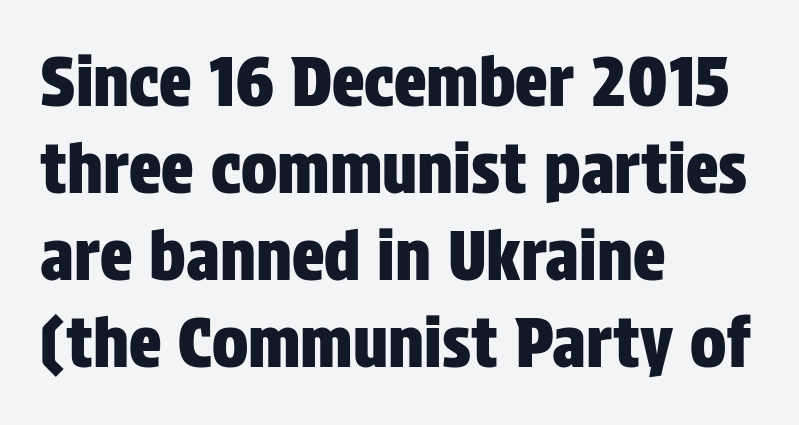
{"serif": "no", "italic": "no", "width": "condensed", "stroke_contrast": "low", "x_height": "large", "monospaced": "no", "underline": "no", "align": "left", "line_spacing": "normal", "line_spacing_ratio": 1.28, "letter_spacing": "normal", "letter_spacing_em": 0.0, "glyph_px": 68}
